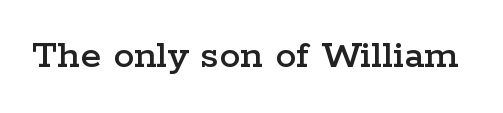
The image shows 42 px wide serif type, upright; set normal letter spacing, not underlined; low stroke contrast and a medium x-height.
